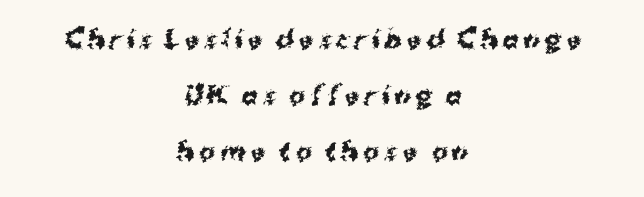
Tracking value appears strongly positive — letters spread wide. Any mark beneath the type? The region is blank. Teacher's note: observe the equal gaps on both sides — that is centered alignment. The passage shown is emphatically bold. You could fit nearly another row in the gap between these rows.
